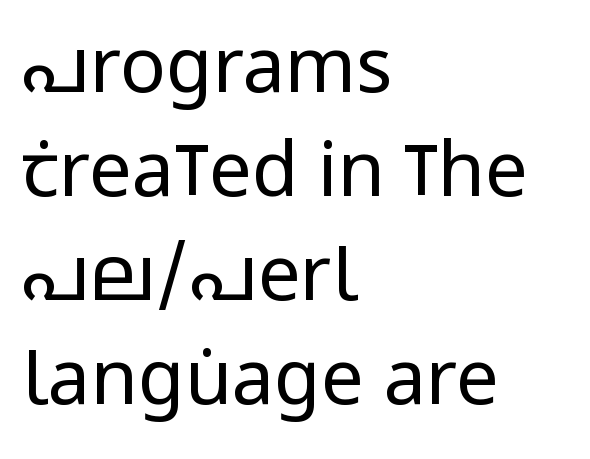
Q: Is the text bold? A: No.
Q: Is the text italic (slanted)? A: No, it is upright.
Q: Is the typeface a serif or a sans-serif typeface? A: Sans-serif.
Q: Is the text underlined? A: No.
Q: How is the paragraph aligned? A: Left-aligned.
Q: Is the spacing between letters normal or unusually wide? A: Normal.
Q: Is the spacing between lines tight, normal or loose? A: Normal.
Q: Width (condensed, normal, or wide)? A: Condensed.
Q: Stroke contrast? A: Low.
Q: x-height? A: Large.
Q: Monospaced? A: No.
